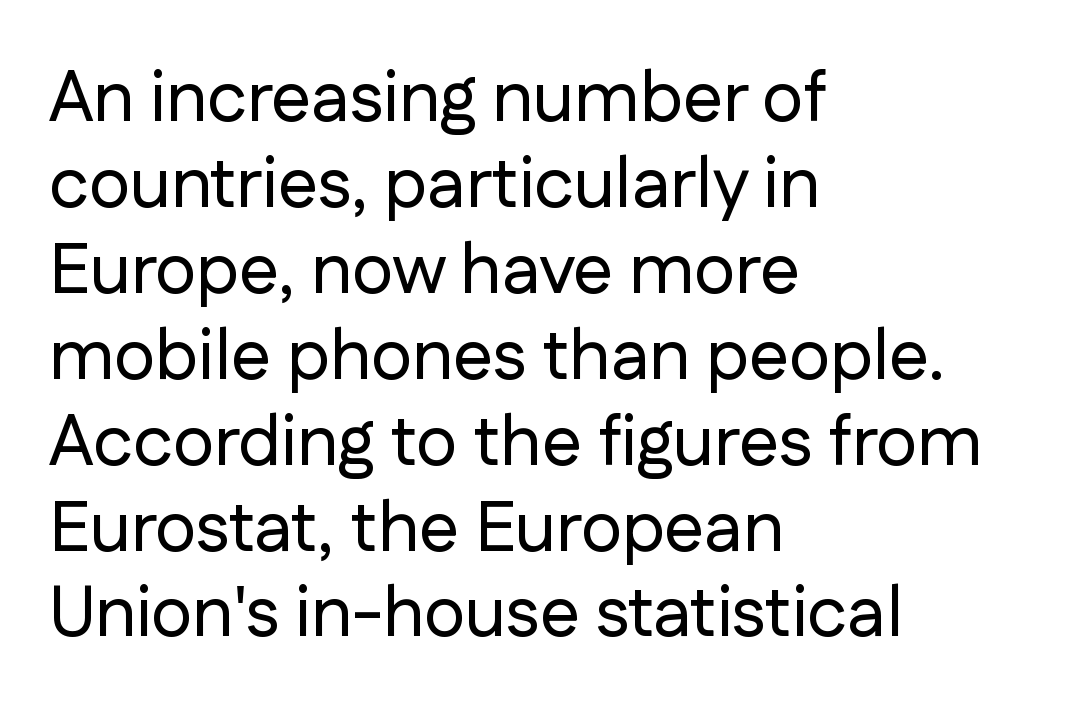
Q: Is the text italic (slanted)? A: No, it is upright.
Q: Is the typeface a serif or a sans-serif typeface? A: Sans-serif.
Q: Is the text underlined? A: No.
Q: How is the paragraph aligned? A: Left-aligned.
Q: Is the spacing between letters normal or unusually wide? A: Normal.
Q: Width (condensed, normal, or wide)? A: Normal.
Q: Stroke contrast? A: Low.
Q: x-height? A: Medium.
Q: Monospaced? A: No.
